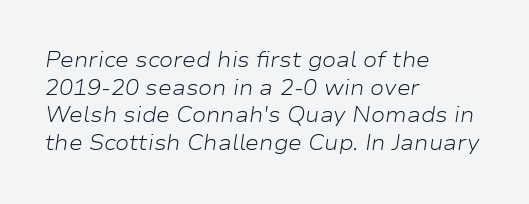
The image shows 21 px text type, italic (leaning right); set left-aligned, normal line spacing (1.32x), normal letter spacing, not underlined.
